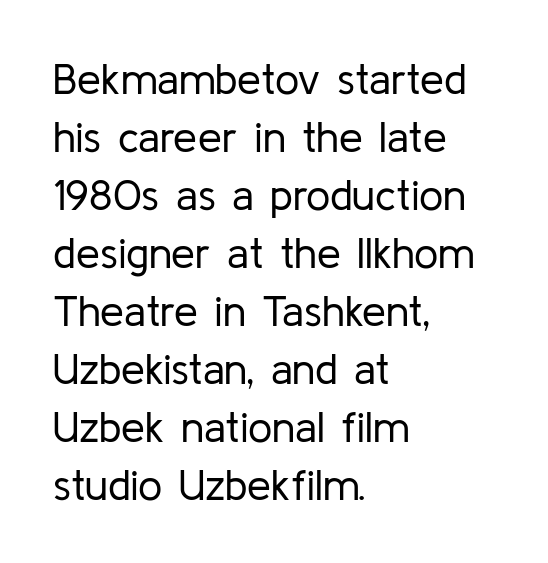
The image shows 43 px regular-weight sans-serif type, upright; set left-aligned, normal line spacing (1.35x), normal letter spacing, not underlined; low stroke contrast and a medium x-height.
